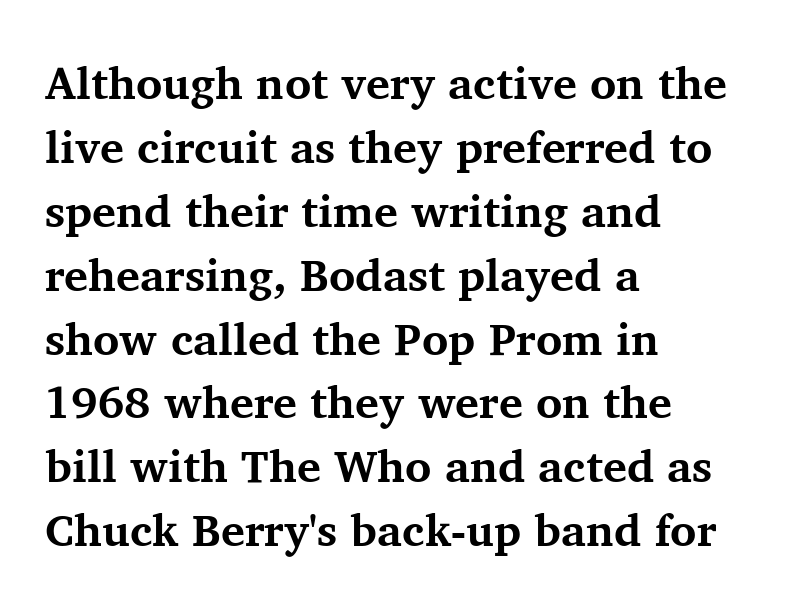
The rendering uses natural spacing where letterforms have individual widths. Each letter's strokes conclude with small projecting serifs. Descenders are the only things crossing below the line. Designer's note — italics off, roman on. Set as a true bold cut, around the 700 mark. Is the letter spacing exaggerated? No — it looks like the ordinary default.
